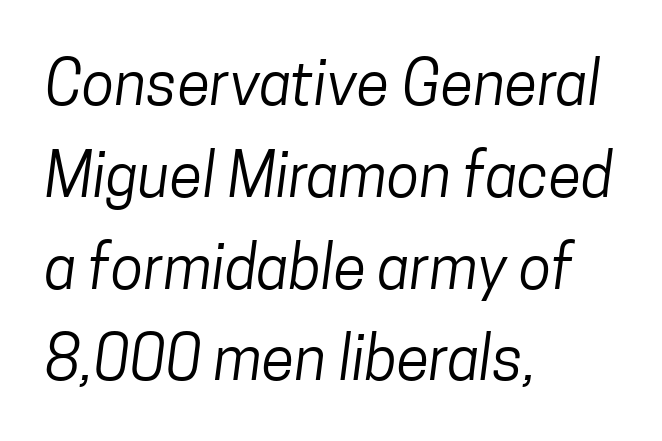
Q: Is the text bold? A: No.
Q: Is the typeface a serif or a sans-serif typeface? A: Sans-serif.
Q: Is the text underlined? A: No.
Q: How is the paragraph aligned? A: Left-aligned.
Q: Is the spacing between letters normal or unusually wide? A: Normal.
Q: Is the spacing between lines tight, normal or loose? A: Normal.
Q: Width (condensed, normal, or wide)? A: Condensed.
Q: Stroke contrast? A: Low.
Q: x-height? A: Medium.
Q: Monospaced? A: No.
